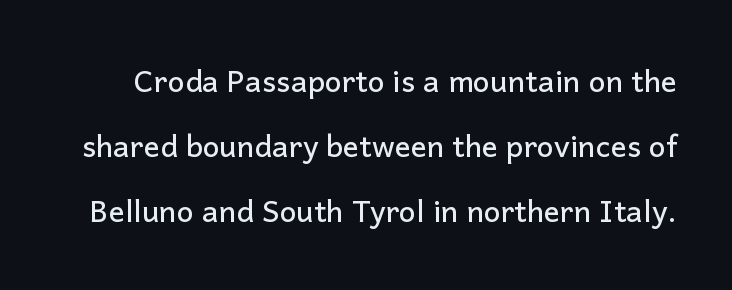
Q: Is the text italic (slanted)? A: No, it is upright.
Q: Is the typeface a serif or a sans-serif typeface? A: Sans-serif.
Q: Is the text underlined? A: No.
Q: Is the spacing between letters normal or unusually wide? A: Normal.
Q: Is the spacing between lines tight, normal or loose? A: Loose.
Q: Width (condensed, normal, or wide)? A: Normal.
Q: Stroke contrast? A: Low.
Q: x-height? A: Medium.
Q: Monospaced? A: No.
